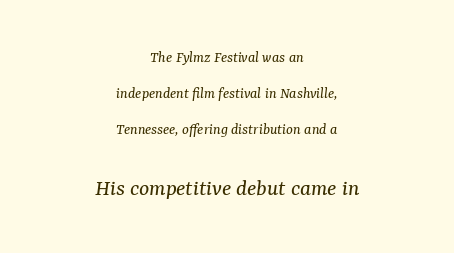
A light-to-regular cut is what we see here. Plain, unruled lines of type. Is the letter spacing exaggerated? No — it looks like the ordinary default. Style check: oblique. The passage shown stacks its lines with a broad gap. A student would call this center alignment; a typographer would say set centered.
